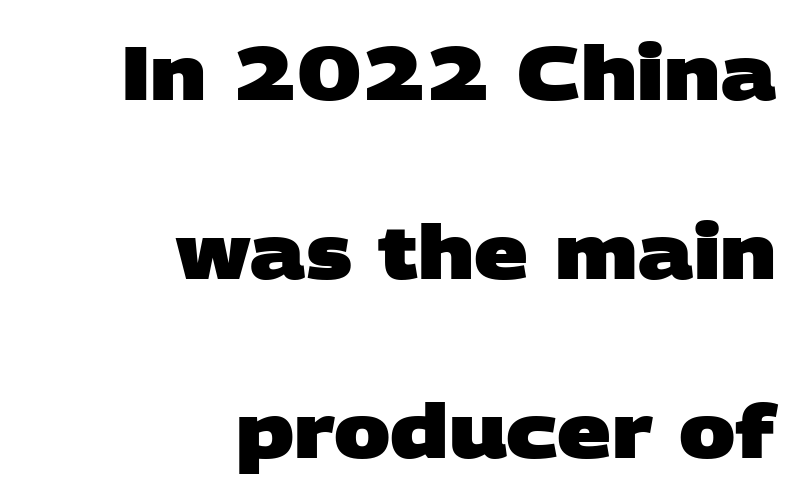
Q: Is the text bold? A: Yes.
Q: Is the typeface a serif or a sans-serif typeface? A: Sans-serif.
Q: Is the text underlined? A: No.
Q: How is the paragraph aligned? A: Right-aligned.
Q: Is the spacing between letters normal or unusually wide? A: Normal.
Q: Is the spacing between lines tight, normal or loose? A: Loose.
Q: Width (condensed, normal, or wide)? A: Wide.
Q: Stroke contrast? A: Low.
Q: x-height? A: Large.
Q: Monospaced? A: No.
